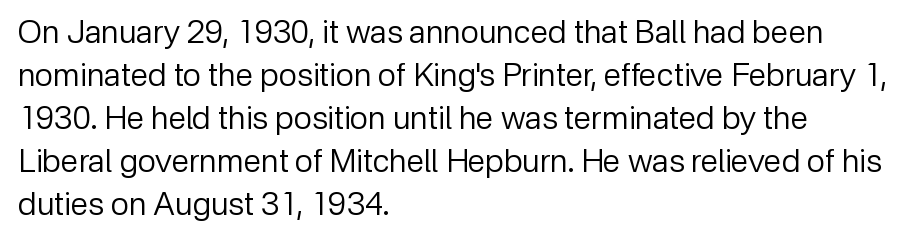
Q: Is the text bold? A: No.
Q: Is the text italic (slanted)? A: No, it is upright.
Q: Is the typeface a serif or a sans-serif typeface? A: Sans-serif.
Q: Is the text underlined? A: No.
Q: How is the paragraph aligned? A: Left-aligned.
Q: Is the spacing between letters normal or unusually wide? A: Normal.
Q: Is the spacing between lines tight, normal or loose? A: Normal.
Q: Width (condensed, normal, or wide)? A: Normal.
Q: Stroke contrast? A: Low.
Q: x-height? A: Medium.
Q: Monospaced? A: No.
